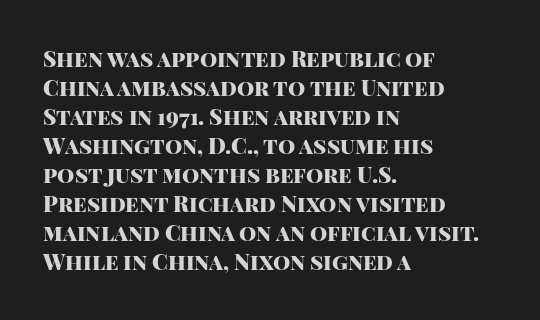
Q: Is the text bold? A: Yes.
Q: Is the text italic (slanted)? A: No, it is upright.
Q: Is the text underlined? A: No.
Q: How is the paragraph aligned? A: Left-aligned.
Q: Is the spacing between letters normal or unusually wide? A: Normal.
Q: Is the spacing between lines tight, normal or loose? A: Normal.
